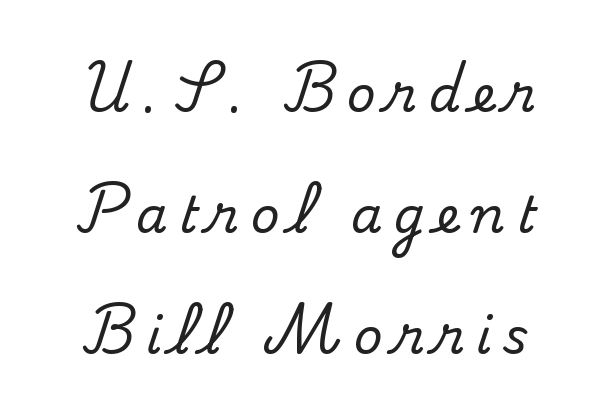
Note the varied advance widths — an 'i' is clearly narrower than an 'm'. Between one letter and the next there's a generous, obvious gap. This rendering features lettering with no underline.
